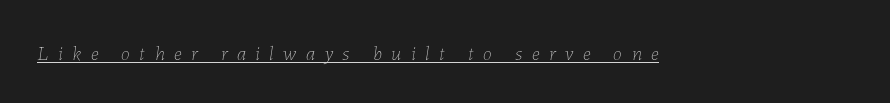
{"italic": "yes", "lean": "right", "slant_degrees": 7, "bold": "no", "underline": "yes", "letter_spacing": "wide", "letter_spacing_em": 0.48, "glyph_px": 20}
